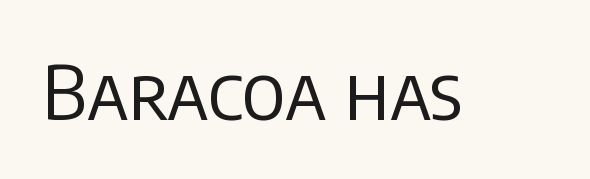
Each letter keeps its own natural width here, so spacing adapts to shape. This reads as an unemphasized weight, regular at the heaviest. The lettering stays uniformly vertical, giving the passage a roman look. The line texture is even and compact thanks to regular tracking. The foot of each line stays bare and open.
